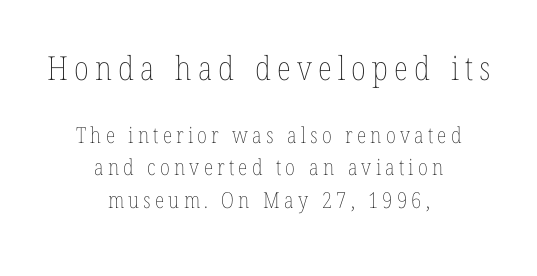
{"italic": "no", "bold": "no", "weight": "thin", "width": "condensed", "stroke_contrast": "low", "x_height": "medium", "monospaced": "no", "underline": "no", "align": "center", "line_spacing": "normal", "line_spacing_ratio": 1.49, "larger_block": "first", "size_ratio": 1.5, "glyph_px": 33}
